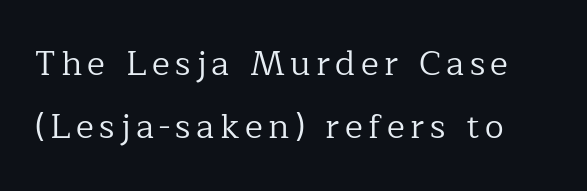
The image shows 34 px regular-weight serif type, upright; set line spacing 1.86x, not underlined; low stroke contrast and a medium x-height.
